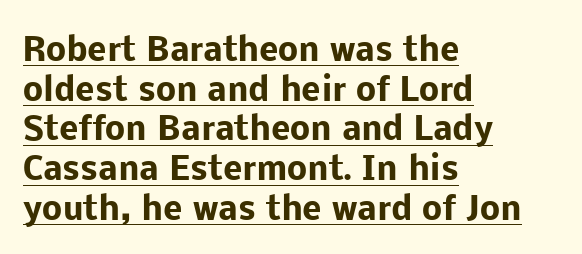
This sample has the flowing, uneven cadence of proportional lettering. Observe the ordinary spacing: letters are neighbours, not strangers. Notice how a bar underscores the lettering throughout. Grotesque or geometric, the face here clearly has no serifs.
